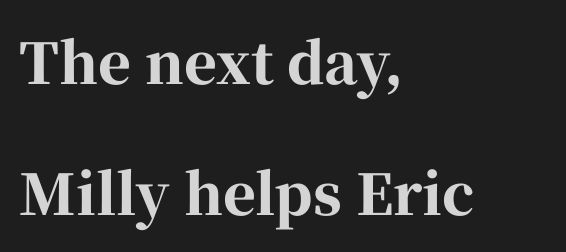
{"serif": "yes", "italic": "no", "bold": "yes", "weight": "bold", "width": "normal", "stroke_contrast": "high", "x_height": "medium", "monospaced": "no", "underline": "no", "align": "left", "line_spacing": "loose", "line_spacing_ratio": 2.34, "letter_spacing": "normal", "letter_spacing_em": 0.0, "glyph_px": 56}
